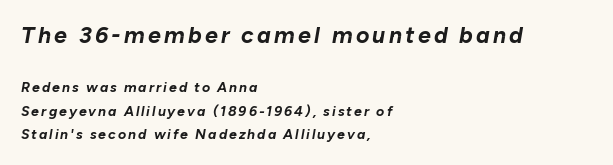
The image shows 23 px bold type, italic (leaning right); set left-aligned, normal line spacing (1.68x), not underlined; the first (top) block is 1.64x larger.
